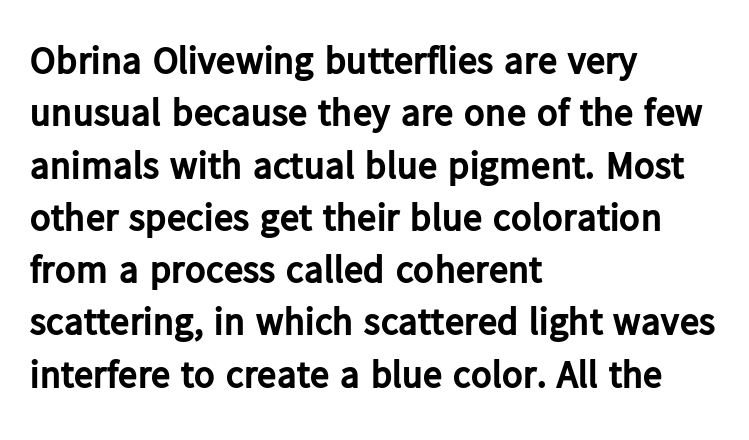
Q: Is the text bold? A: Yes.
Q: Is the text italic (slanted)? A: No, it is upright.
Q: Is the typeface a serif or a sans-serif typeface? A: Sans-serif.
Q: Is the text underlined? A: No.
Q: How is the paragraph aligned? A: Left-aligned.
Q: Is the spacing between letters normal or unusually wide? A: Normal.
Q: Is the spacing between lines tight, normal or loose? A: Normal.
Q: Width (condensed, normal, or wide)? A: Normal.
Q: Stroke contrast? A: Low.
Q: x-height? A: Medium.
Q: Monospaced? A: No.
